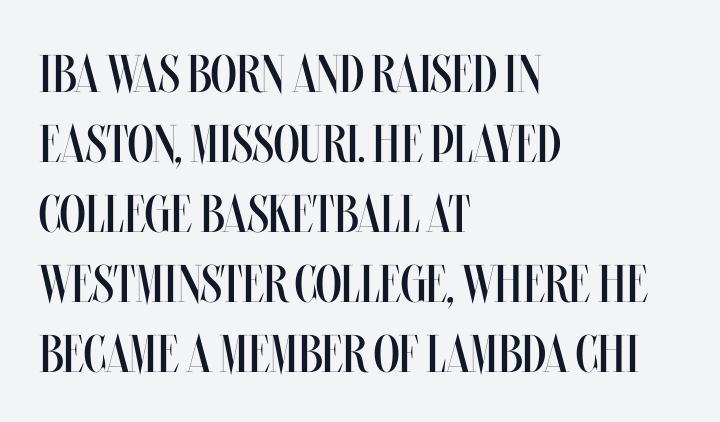
Q: Is the text bold? A: No.
Q: Is the text italic (slanted)? A: No, it is upright.
Q: Is the text underlined? A: No.
Q: How is the paragraph aligned? A: Left-aligned.
Q: Is the spacing between letters normal or unusually wide? A: Normal.
Q: Is the spacing between lines tight, normal or loose? A: Normal.
Q: Width (condensed, normal, or wide)? A: Condensed.
Q: Stroke contrast? A: Medium.
Q: x-height? A: Large.
Q: Monospaced? A: No.
